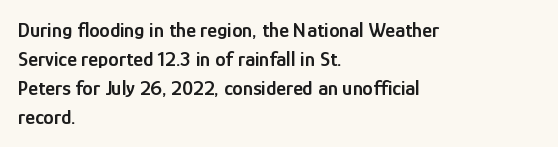
Q: Is the text bold? A: Semi-bold.
Q: Is the text italic (slanted)? A: No, it is upright.
Q: Is the text underlined? A: No.
Q: How is the paragraph aligned? A: Left-aligned.
Q: Is the spacing between letters normal or unusually wide? A: Normal.
Q: Is the spacing between lines tight, normal or loose? A: Normal.
